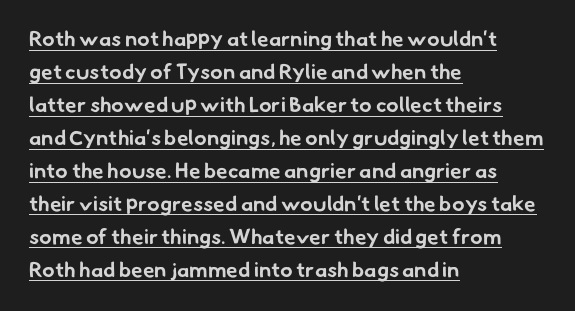
Q: Is the text bold? A: Yes.
Q: Is the text underlined? A: Yes.
Q: How is the paragraph aligned? A: Left-aligned.
Q: Is the spacing between letters normal or unusually wide? A: Normal.
Q: Is the spacing between lines tight, normal or loose? A: Normal.
